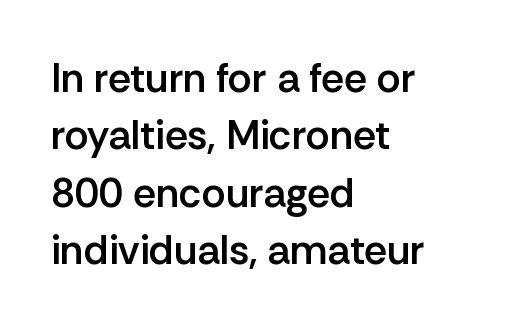
Q: Is the text bold? A: Semi-bold.
Q: Is the text italic (slanted)? A: No, it is upright.
Q: Is the typeface a serif or a sans-serif typeface? A: Sans-serif.
Q: Is the text underlined? A: No.
Q: How is the paragraph aligned? A: Left-aligned.
Q: Is the spacing between letters normal or unusually wide? A: Normal.
Q: Is the spacing between lines tight, normal or loose? A: Normal.
Q: Width (condensed, normal, or wide)? A: Normal.
Q: Stroke contrast? A: Low.
Q: x-height? A: Medium.
Q: Monospaced? A: No.
